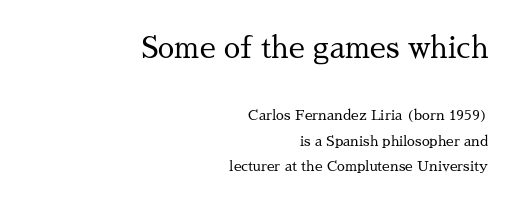
The image shows 29 px regular-weight serif type, upright; set right-aligned, line spacing 1.8x, normal letter spacing, not underlined; the first (top) block is 2.07x larger; medium stroke contrast and a medium x-height.
